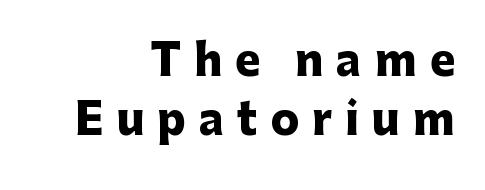
The image shows 42 px heavy sans-serif type, upright; set right-aligned, normal line spacing (1.41x), unusually wide letter spacing (+0.31 em), not underlined; low stroke contrast and a medium x-height.
